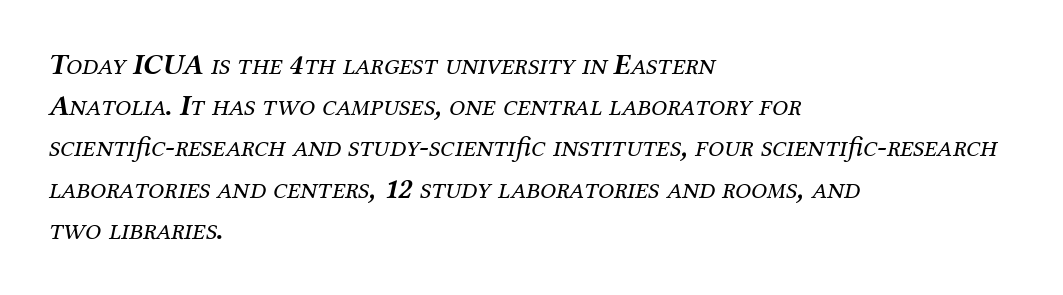
This reads as an unemphasized weight, regular at the heaviest. How would I describe the line gaps? Plain and ordinary. Compared with ordinary roman type, these characters are visibly tilted. Honestly, there is no underline to notice here at all.
